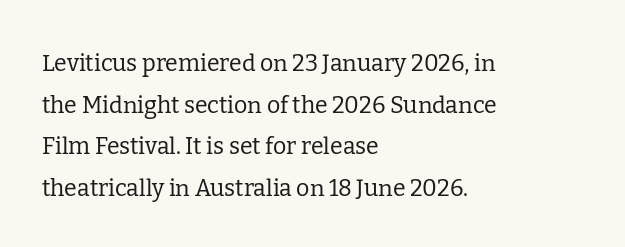
The image shows 23 px text type, upright; set left-aligned, line spacing 1.81x, normal letter spacing, not underlined.
